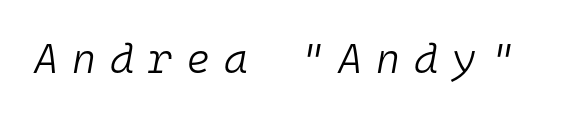
{"italic": "yes", "lean": "right", "slant_degrees": 10, "bold": "no", "weight": "light", "width": "normal", "stroke_contrast": "low", "x_height": "medium", "monospaced": "yes", "underline": "no", "letter_spacing": "wide", "letter_spacing_em": 0.34, "glyph_px": 41}
